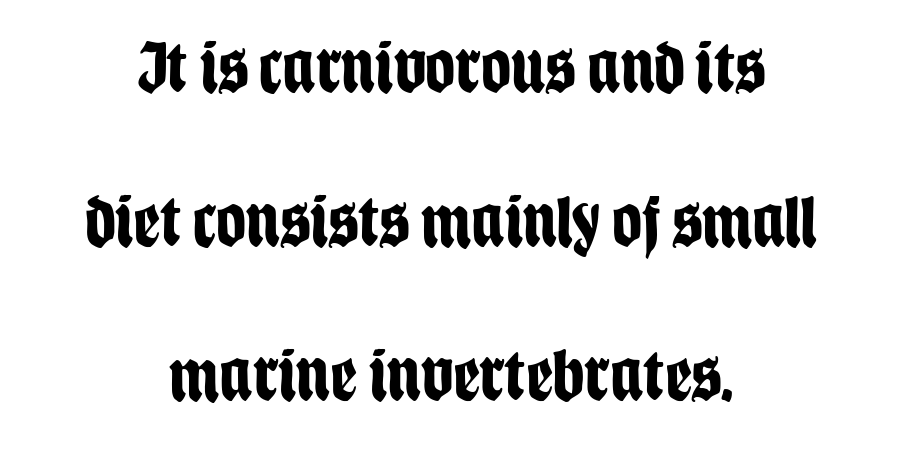
Q: Is the text bold? A: Yes.
Q: Is the text italic (slanted)? A: No, it is upright.
Q: Is the typeface a serif or a sans-serif typeface? A: Sans-serif.
Q: Is the text underlined? A: No.
Q: How is the paragraph aligned? A: Centered.
Q: Is the spacing between letters normal or unusually wide? A: Normal.
Q: Is the spacing between lines tight, normal or loose? A: Loose.
Q: Width (condensed, normal, or wide)? A: Condensed.
Q: Stroke contrast? A: Low.
Q: x-height? A: Large.
Q: Monospaced? A: No.
